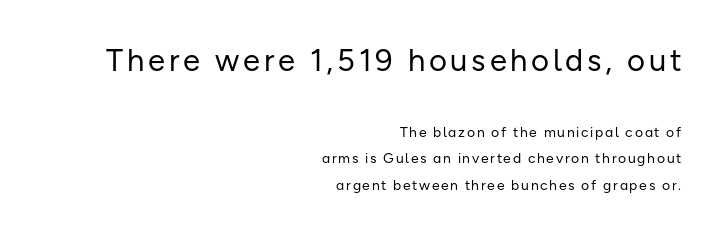
Q: Is the text bold? A: No.
Q: Is the text italic (slanted)? A: No, it is upright.
Q: Is the typeface a serif or a sans-serif typeface? A: Sans-serif.
Q: Is the text underlined? A: No.
Q: How is the paragraph aligned? A: Right-aligned.
Q: Which block of text is set in a larger size, the first (top) or the second (bottom)? A: The first (top) one.
Q: Width (condensed, normal, or wide)? A: Normal.
Q: Stroke contrast? A: Low.
Q: x-height? A: Medium.
Q: Monospaced? A: No.
